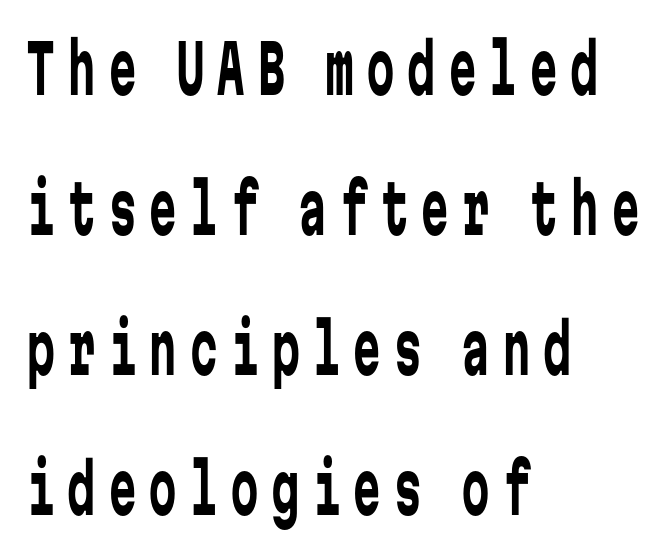
{"serif": "no", "italic": "no", "bold": "no", "weight": "regular", "width": "condensed", "stroke_contrast": "low", "x_height": "medium", "monospaced": "yes", "underline": "no", "align": "left", "line_spacing": "loose", "line_spacing_ratio": 2.06, "letter_spacing": "wide", "letter_spacing_em": 0.2, "glyph_px": 68}
